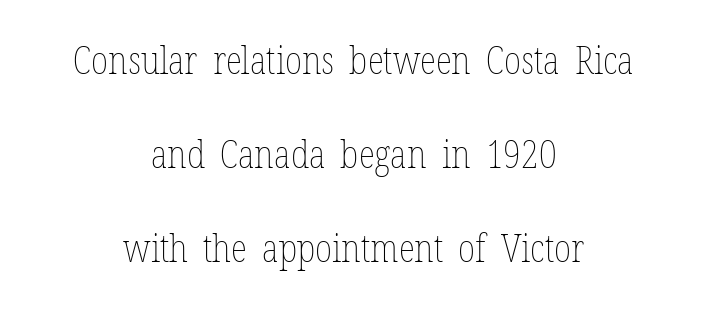
The image shows 38 px thin, condensed type, upright; set centered, loose line spacing (2.48x), normal letter spacing, not underlined; low stroke contrast and a medium x-height.
